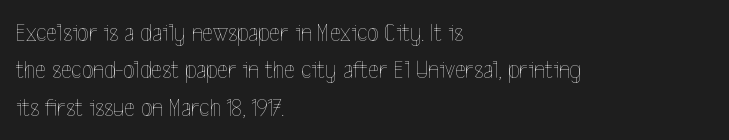
Is the letter spacing exaggerated? No — it looks like the ordinary default. This block has exactly the height ordinary leading produces. This is the regular roman posture of the typeface. Weight: not bold — regular or lighter.
